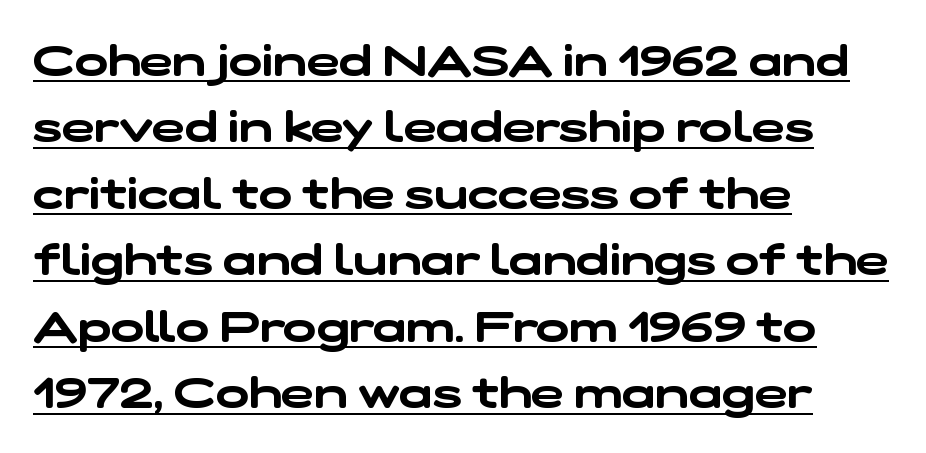
Looks like regular typesetting: each glyph gets only the width it needs. What stands out about the letter spacing? Nothing — it is the standard amount. Horizontal bands of white between lines are of average thickness. Which margin do the lines hug? The left one — the right edge is uneven.
